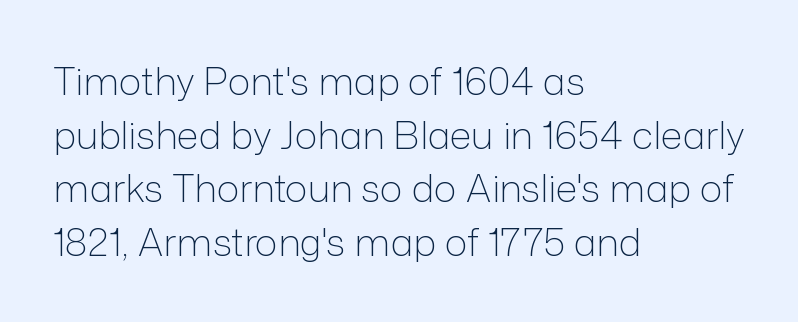
Students, note that the glyphs here touch the page at normal intervals. The rendering anchors every line to the left-hand side. Horizontal bands of white between lines are of average thickness. Style check: upright. The strokes are not fattened; the text isn't bold. You can tell from the bare stems that sans-serif type was used.
